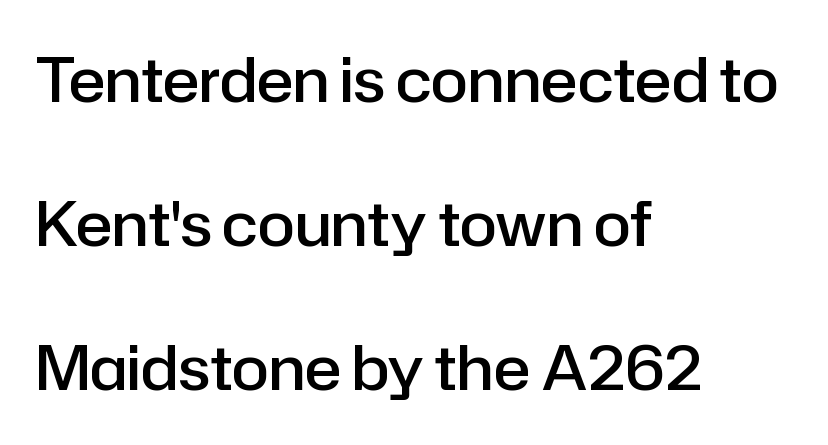
The image shows 61 px semibold sans-serif type, upright; set left-aligned, loose line spacing (2.36x), normal letter spacing, not underlined; low stroke contrast and a medium x-height.
